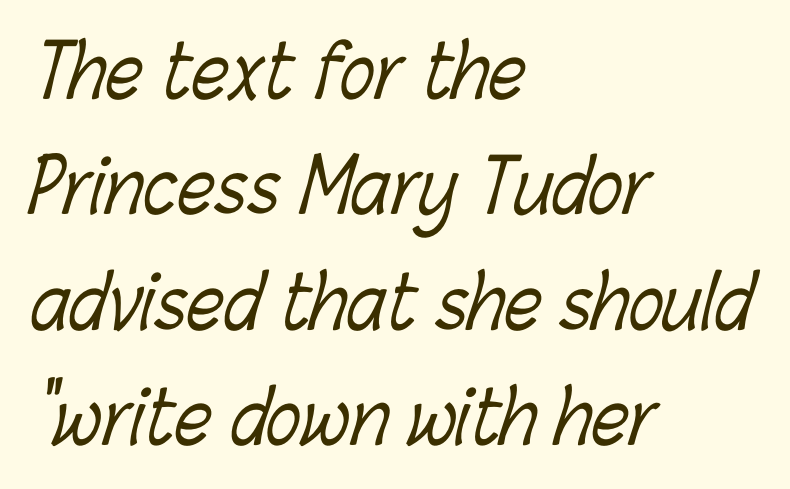
Weight: regular or lighter. Honestly, there is no underline to notice here at all. This sample keeps an unexceptional amount of space between lines. The passage shown is typed in a proportional face where columns would drift.
